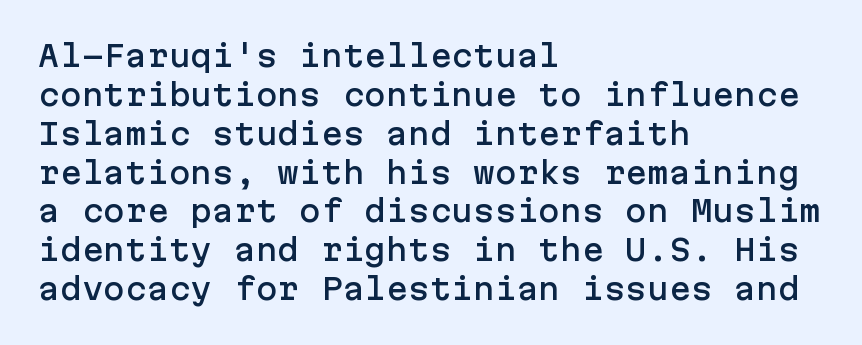
Q: Is the text italic (slanted)? A: No, it is upright.
Q: Is the typeface a serif or a sans-serif typeface? A: Sans-serif.
Q: Is the text underlined? A: No.
Q: How is the paragraph aligned? A: Left-aligned.
Q: Is the spacing between letters normal or unusually wide? A: Normal.
Q: Is the spacing between lines tight, normal or loose? A: Normal.
Q: Width (condensed, normal, or wide)? A: Normal.
Q: Stroke contrast? A: Low.
Q: x-height? A: Medium.
